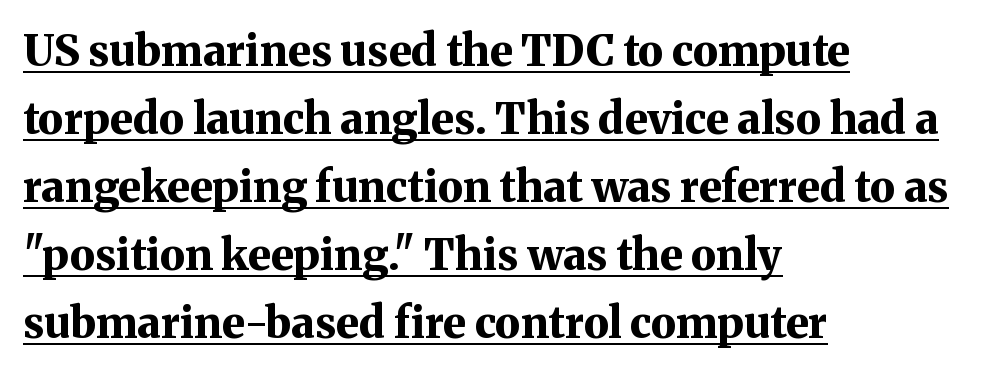
The image shows 43 px bold serif type, upright; set left-aligned, normal line spacing (1.58x), normal letter spacing, underlined; medium stroke contrast and a medium x-height.
